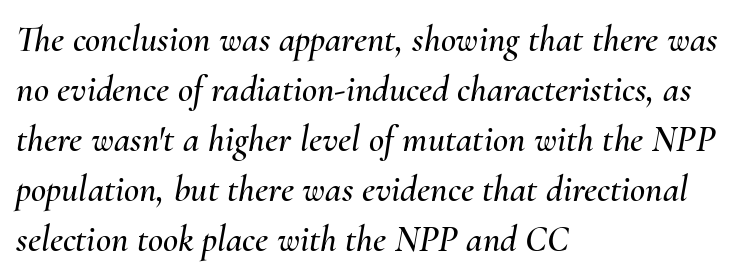
{"italic": "yes", "lean": "right", "slant_degrees": 10, "width": "normal", "stroke_contrast": "medium", "x_height": "small", "monospaced": "no", "underline": "no", "align": "left", "line_spacing": "normal", "line_spacing_ratio": 1.35, "letter_spacing": "normal", "letter_spacing_em": 0.0, "glyph_px": 37}
